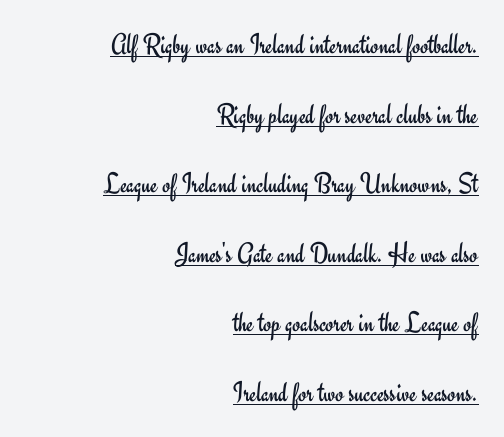
{"serif": "no", "bold": "no", "weight": "regular", "width": "normal", "stroke_contrast": "low", "x_height": "small", "monospaced": "no", "underline": "yes", "align": "right", "line_spacing": "loose", "line_spacing_ratio": 2.4, "letter_spacing": "normal", "letter_spacing_em": 0.0, "glyph_px": 29}
